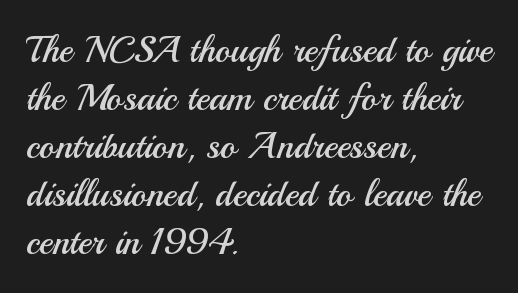
The type is set solid horizontally, with unmodified tracking. A typesetter would call this proportional, since set widths differ per character. Students, observe: this is what conventionally led text looks like. Stroke terminals: plain, sans-serif.
